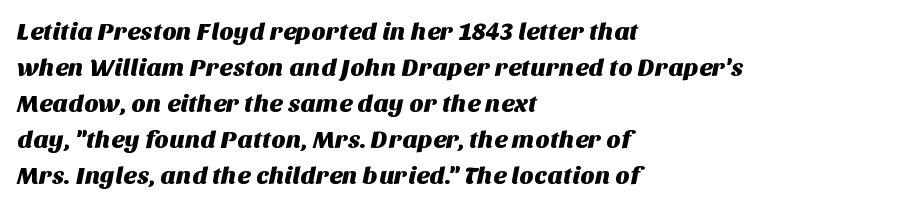
The image shows 25 px text type; set left-aligned, normal line spacing (1.44x), normal letter spacing, not underlined.
